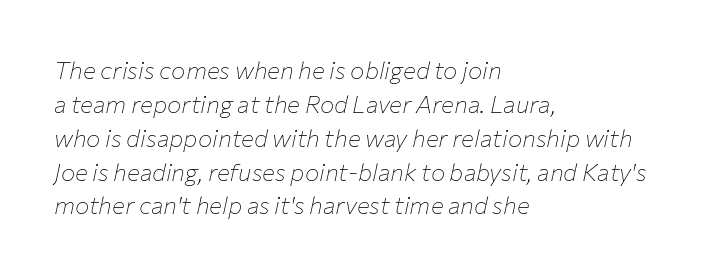
{"italic": "yes", "lean": "right", "slant_degrees": 12, "bold": "no", "underline": "no", "align": "left", "line_spacing": "normal", "line_spacing_ratio": 1.41, "letter_spacing": "normal", "letter_spacing_em": 0.0, "glyph_px": 24}
